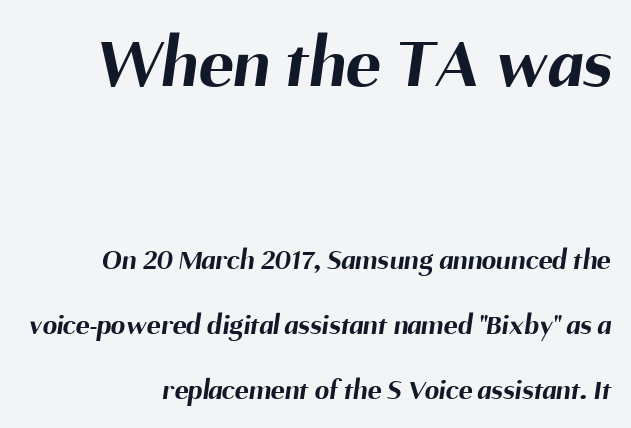
Q: Is the text bold? A: Yes.
Q: Is the typeface a serif or a sans-serif typeface? A: Sans-serif.
Q: Is the text underlined? A: No.
Q: How is the paragraph aligned? A: Right-aligned.
Q: Is the spacing between letters normal or unusually wide? A: Normal.
Q: Is the spacing between lines tight, normal or loose? A: Loose.
Q: Which block of text is set in a larger size, the first (top) or the second (bottom)? A: The first (top) one.
Q: Width (condensed, normal, or wide)? A: Normal.
Q: Stroke contrast? A: Medium.
Q: x-height? A: Medium.
Q: Monospaced? A: No.
